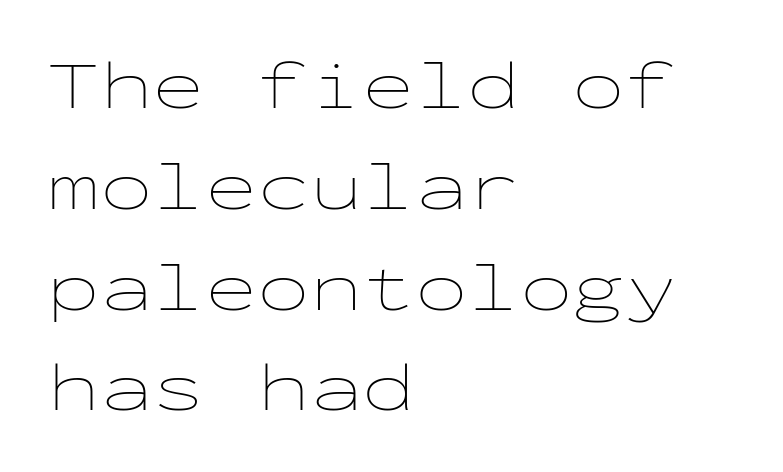
Q: Is the text bold? A: No.
Q: Is the text italic (slanted)? A: No, it is upright.
Q: Is the text underlined? A: No.
Q: How is the paragraph aligned? A: Left-aligned.
Q: Is the spacing between letters normal or unusually wide? A: Normal.
Q: Is the spacing between lines tight, normal or loose? A: Normal.
Q: Width (condensed, normal, or wide)? A: Wide.
Q: Stroke contrast? A: Low.
Q: x-height? A: Medium.
Q: Monospaced? A: Yes.
